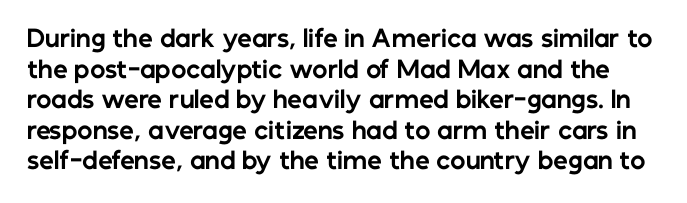
Q: Is the text bold? A: Yes.
Q: Is the text italic (slanted)? A: No, it is upright.
Q: Is the text underlined? A: No.
Q: Is the spacing between letters normal or unusually wide? A: Normal.
Q: Is the spacing between lines tight, normal or loose? A: Normal.
